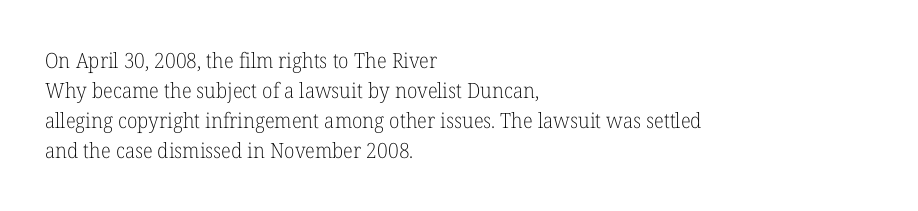
The image shows 21 px text type, upright; set left-aligned, normal line spacing (1.43x), normal letter spacing, not underlined.
